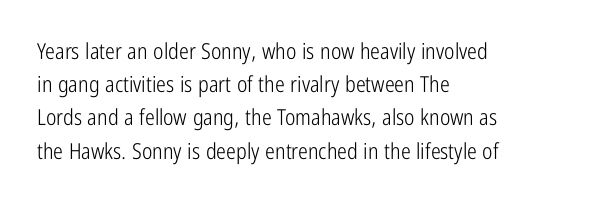
Tall strokes in this sample are plumb rather than angled. Weight: regular or lighter. Tracking value appears to be zero — textbook default spacing. The passage shown stacks its lines at a standard gap. The lines in this sample share a left origin and differ only in where they stop. Anything drawn beneath the words? Only blank space.
